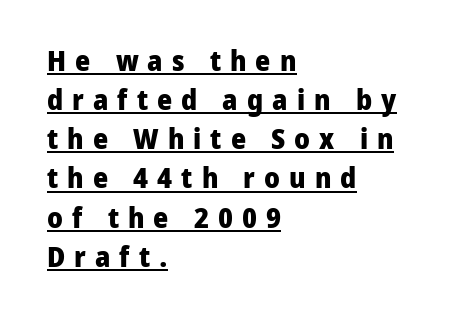
The image shows 29 px heavy sans-serif type, upright; set left-aligned, normal line spacing (1.35x), unusually wide letter spacing (+0.31 em), underlined; low stroke contrast and a medium x-height.
